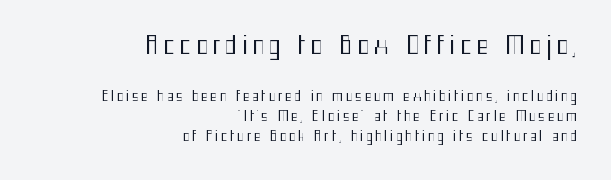
Q: Is the text bold? A: No.
Q: Is the text italic (slanted)? A: No, it is upright.
Q: Is the text underlined? A: No.
Q: How is the paragraph aligned? A: Right-aligned.
Q: Is the spacing between lines tight, normal or loose? A: Normal.
Q: Which block of text is set in a larger size, the first (top) or the second (bottom)? A: The first (top) one.
